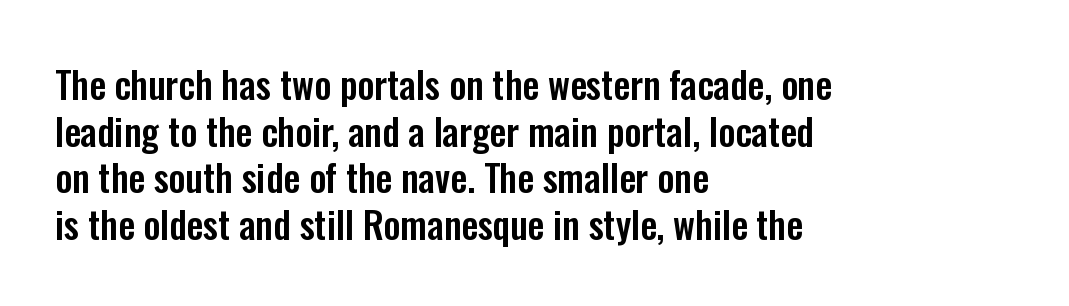
Unlike a traditional serif, this face leaves its strokes unadorned. These lines keep a tight, regular rhythm from letter to letter. Compared with typical paragraphs, the rows here are spaced about the same. Alignment: flush left. Proportional: the letters do not fall into vertical columns. Italic: no, the glyphs are upright roman.
